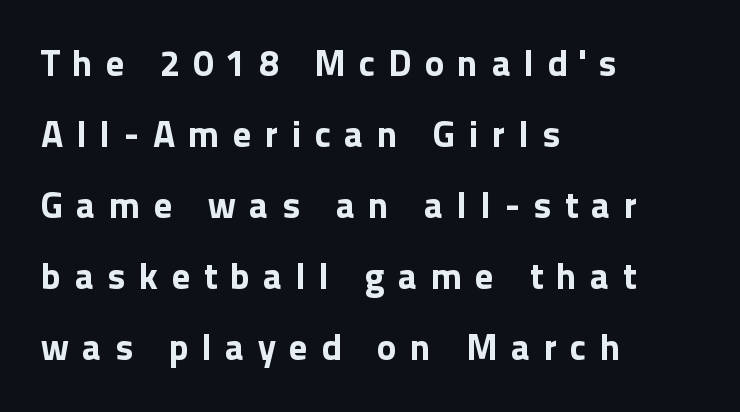
The image shows 37 px bold sans-serif type, upright; set left-aligned, loose line spacing (1.92x), unusually wide letter spacing (+0.36 em), not underlined; a medium x-height.
